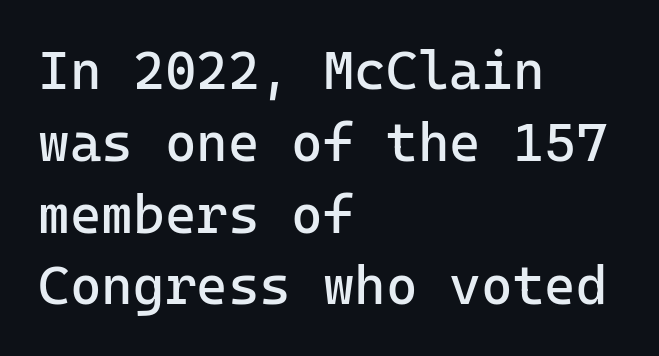
Q: Is the text bold? A: No.
Q: Is the text italic (slanted)? A: No, it is upright.
Q: Is the typeface a serif or a sans-serif typeface? A: Sans-serif.
Q: Is the text underlined? A: No.
Q: How is the paragraph aligned? A: Left-aligned.
Q: Is the spacing between letters normal or unusually wide? A: Normal.
Q: Is the spacing between lines tight, normal or loose? A: Normal.
Q: Width (condensed, normal, or wide)? A: Normal.
Q: Stroke contrast? A: Low.
Q: x-height? A: Medium.
Q: Monospaced? A: Yes.
